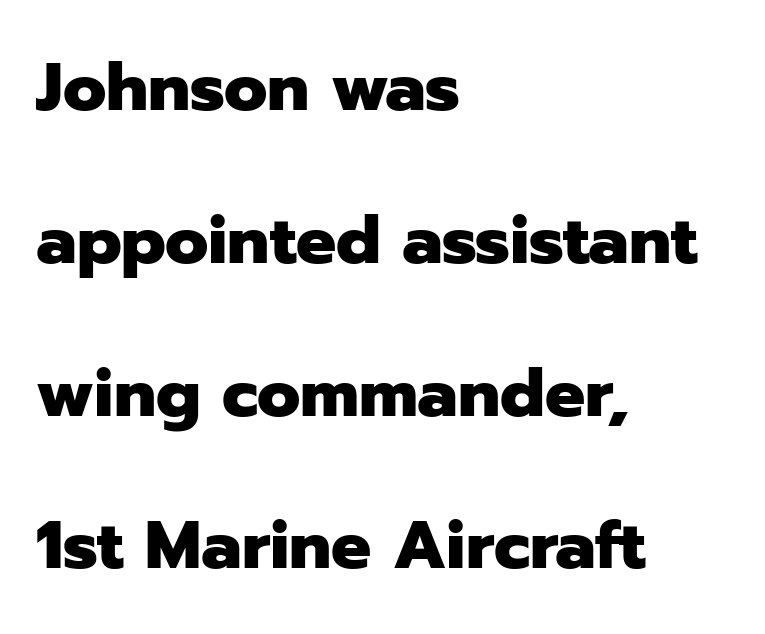
The image shows 67 px heavy sans-serif type, upright; set left-aligned, loose line spacing (2.28x), normal letter spacing, not underlined; low stroke contrast and a medium x-height.
